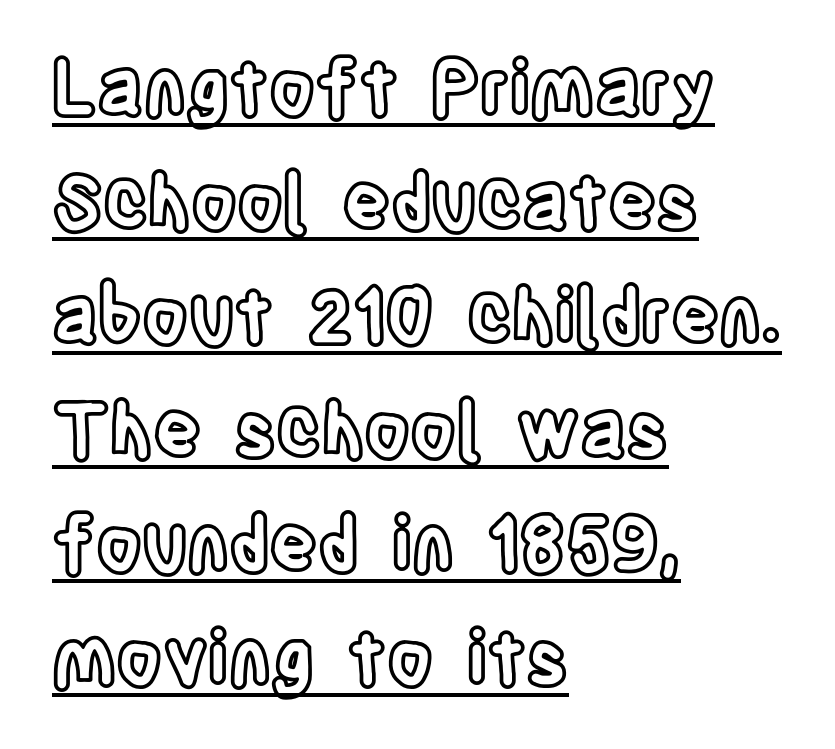
The image shows 74 px condensed type, upright; set left-aligned, normal line spacing (1.54x), normal letter spacing, underlined; a large x-height.
